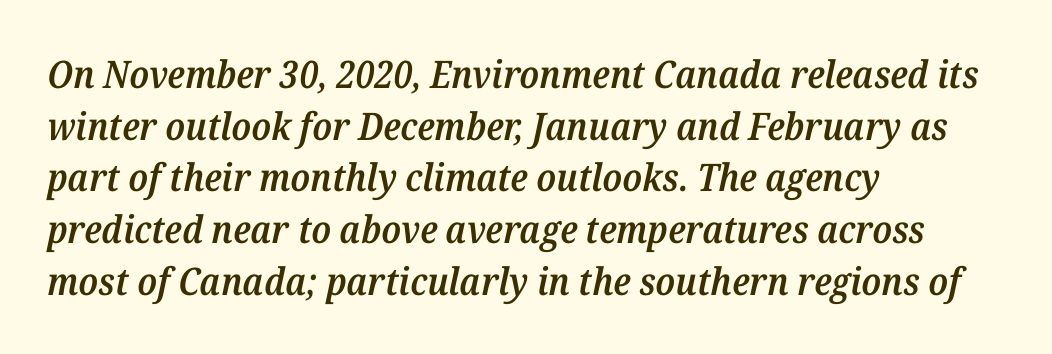
Do the characters align in a grid? No, the font is proportional. A classic flush-left, rag-right setting is used for this passage. The vertical gap from one line to the next is medium. These words are printed semibold, heavier than regular yet not bold. Default kerning and tracking; the words read as compact shapes. The whole block is typeset with a tilt.
